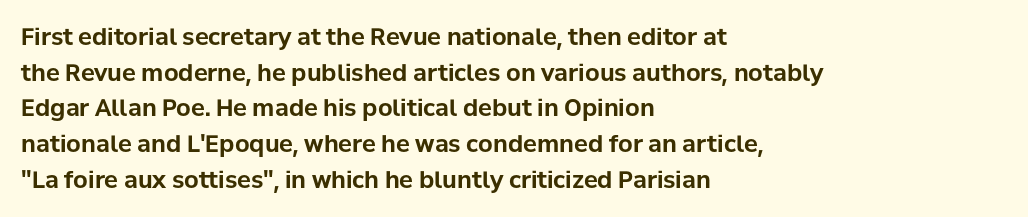
{"italic": "no", "bold": "yes", "underline": "no", "align": "left", "line_spacing": "normal", "line_spacing_ratio": 1.55, "letter_spacing": "normal", "letter_spacing_em": 0.0, "glyph_px": 23}
